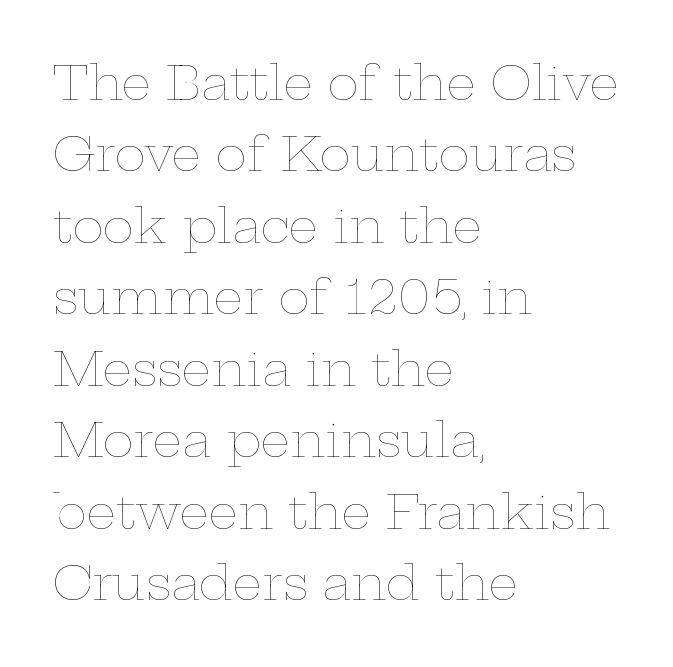
{"italic": "no", "bold": "no", "weight": "thin", "width": "wide", "stroke_contrast": "low", "x_height": "medium", "monospaced": "no", "underline": "no", "align": "left", "line_spacing": "normal", "line_spacing_ratio": 1.52, "letter_spacing": "normal", "letter_spacing_em": 0.0, "glyph_px": 47}
